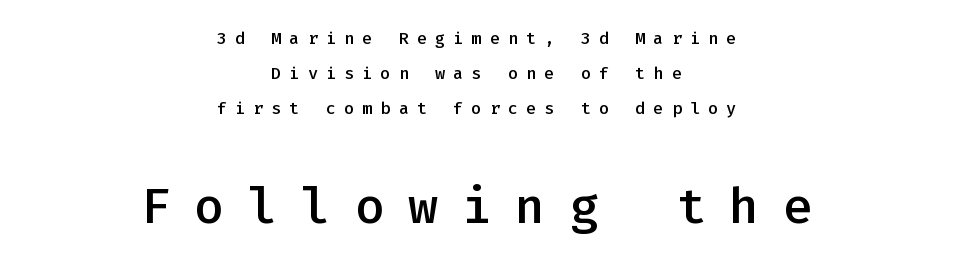
The image shows 50 px semibold sans-serif type, upright, monospaced; set centered, loose line spacing (2.07x), unusually wide letter spacing (+0.47 em), not underlined; the second (bottom) block is 2.94x larger; low stroke contrast and a medium x-height.
